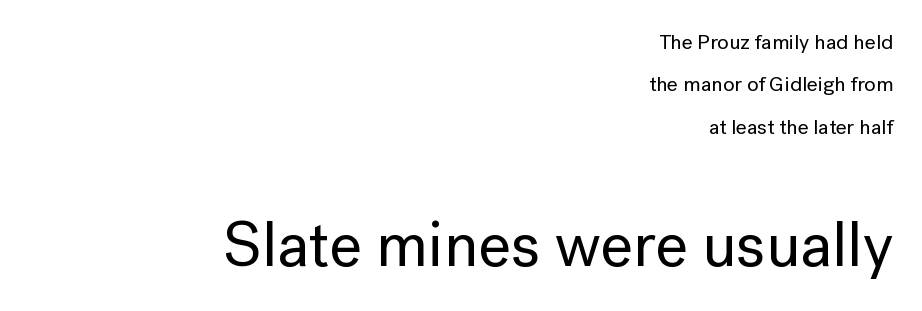
{"serif": "no", "italic": "no", "width": "normal", "stroke_contrast": "low", "x_height": "medium", "monospaced": "no", "underline": "no", "align": "right", "line_spacing": "loose", "line_spacing_ratio": 2.02, "letter_spacing": "normal", "letter_spacing_em": 0.0, "larger_block": "second", "size_ratio": 3.0, "glyph_px": 63}
